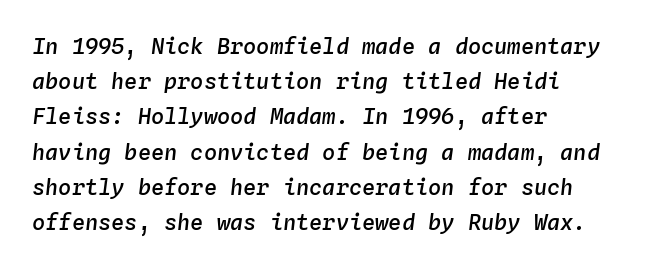
Q: Is the text bold? A: Semi-bold.
Q: Is the text italic (slanted)? A: Yes, it leans right by about 4 degrees.
Q: Is the text underlined? A: No.
Q: How is the paragraph aligned? A: Left-aligned.
Q: Is the spacing between letters normal or unusually wide? A: Normal.
Q: Is the spacing between lines tight, normal or loose? A: Normal.
